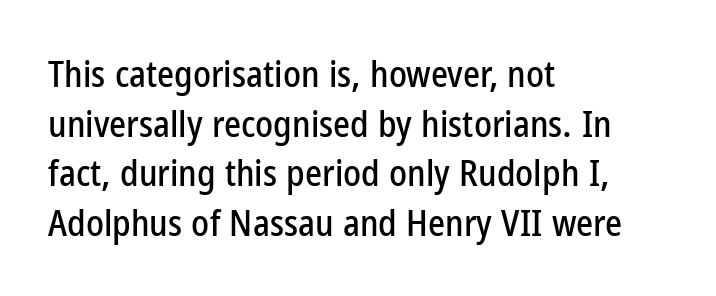
Leftover space on each line is placed entirely after the last word. The line-height multiplier appears to be the usual default. Nothing unusual about the tracking: characters are spaced as the font intends. This sample has the flowing, uneven cadence of proportional lettering. The glyphs are unaccompanied by any horizontal stroke below them.
